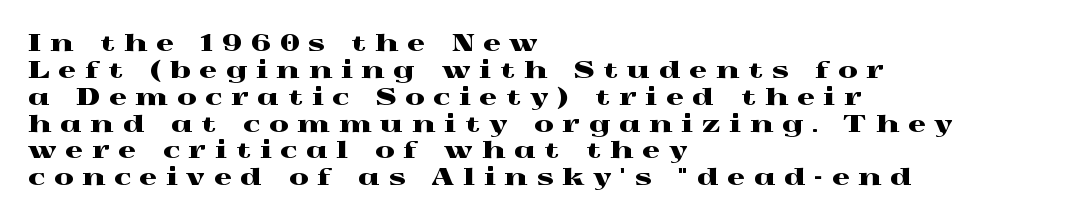
The rag falls on the right side of this text block. The tracking reads as deliberately expanded to a designer's eye. No word sits above an underline. Nope, not italic — everything's standing straight.
